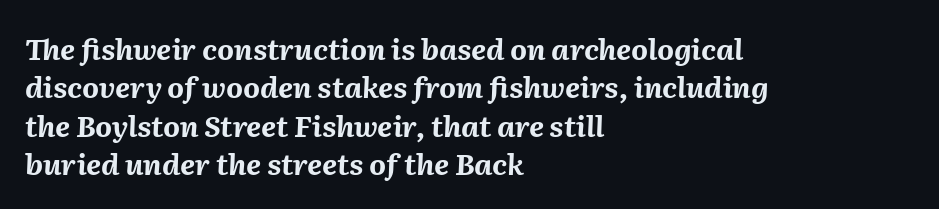
The letters advance in unequal steps, a hallmark of proportional type. The letters are slanted; this is an italic face. Does the copy run flush right? No — it runs flush left. Each new line begins a customary step beneath the previous one. Thick stems and heavy bowls — unmistakably bold. Compared with typical body copy, the letter spacing here is the same.
